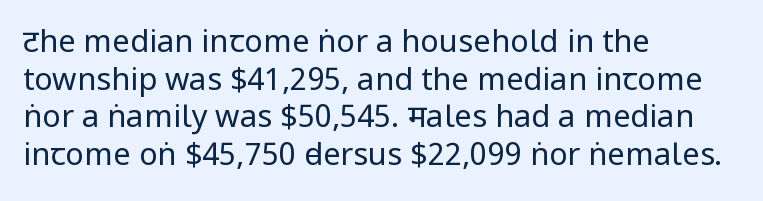
The image shows 31 px regular-weight, condensed sans-serif type, upright; set left-aligned, line spacing 1.21x, normal letter spacing, not underlined; low stroke contrast.
